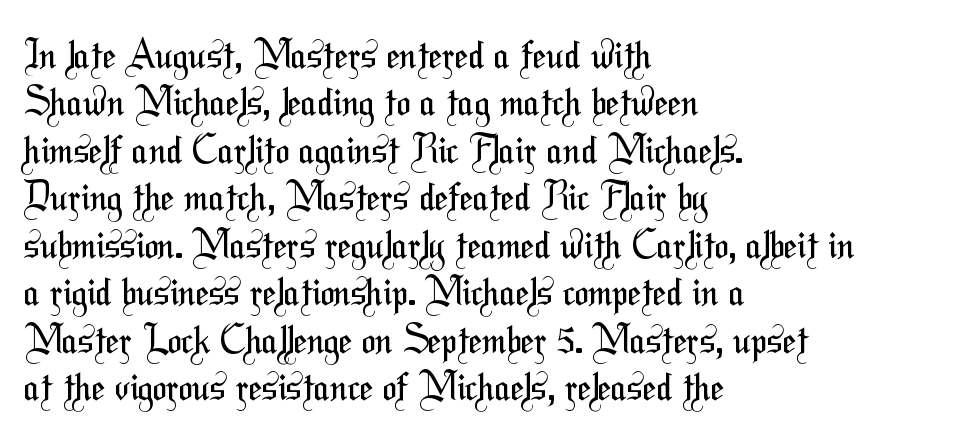
{"serif": "no", "bold": "no", "weight": "regular", "width": "condensed", "stroke_contrast": "medium", "x_height": "medium", "monospaced": "no", "underline": "no", "align": "left", "line_spacing": "normal", "line_spacing_ratio": 1.25, "letter_spacing": "normal", "letter_spacing_em": 0.0, "glyph_px": 38}
